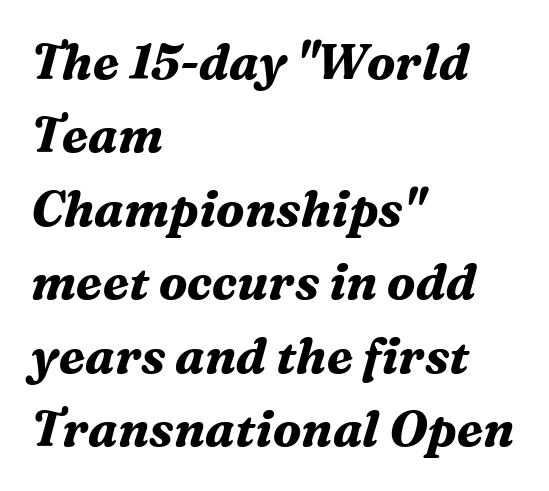
The image shows 49 px bold serif type, italic (leaning right); set left-aligned, normal line spacing (1.5x), normal letter spacing, not underlined; medium stroke contrast and a medium x-height.
